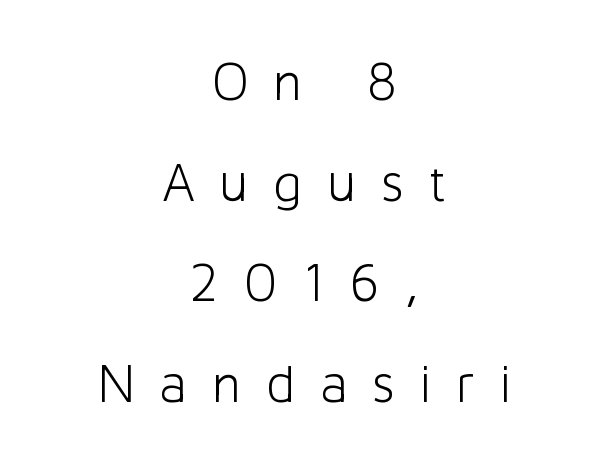
Q: Is the text bold? A: No.
Q: Is the text italic (slanted)? A: No, it is upright.
Q: Is the typeface a serif or a sans-serif typeface? A: Sans-serif.
Q: Is the text underlined? A: No.
Q: How is the paragraph aligned? A: Centered.
Q: Is the spacing between letters normal or unusually wide? A: Unusually wide.
Q: Width (condensed, normal, or wide)? A: Normal.
Q: Stroke contrast? A: Low.
Q: x-height? A: Medium.
Q: Monospaced? A: No.
